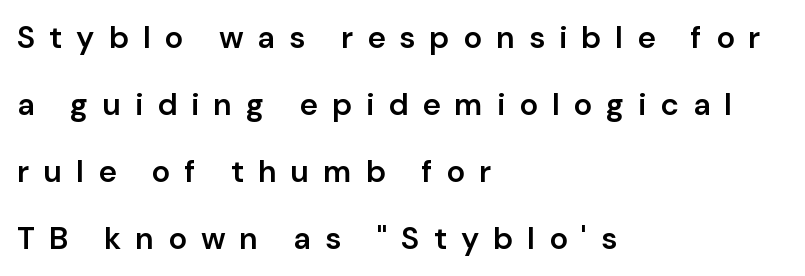
{"serif": "no", "italic": "no", "bold": "semi", "weight": "semibold", "width": "normal", "stroke_contrast": "low", "x_height": "medium", "monospaced": "no", "underline": "no", "align": "left", "line_spacing": "loose", "line_spacing_ratio": 2.16, "letter_spacing": "wide", "letter_spacing_em": 0.45, "glyph_px": 31}
